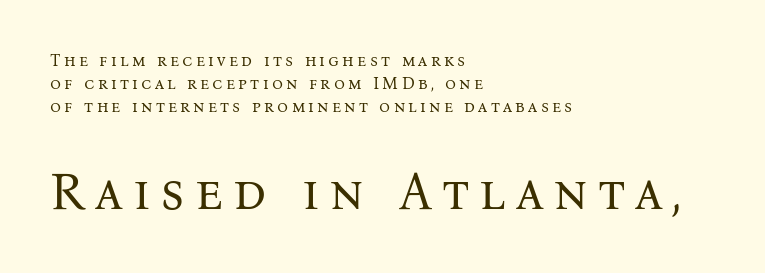
Type style note: has serifs. You can tell it's not italic because the verticals are truly vertical. The space beneath each line is pristine and unruled. You could not count columns in this text — the font is proportionally spaced.
